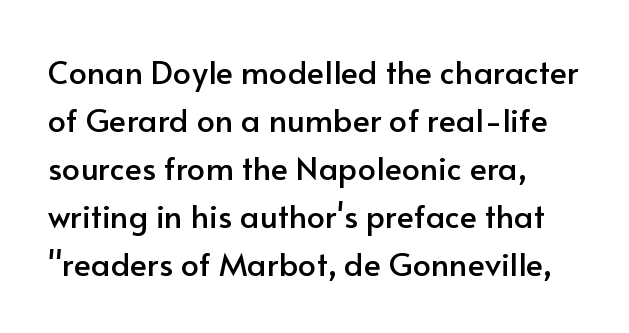
The image shows 32 px sans-serif type, upright; set left-aligned, normal line spacing (1.5x), normal letter spacing, not underlined; low stroke contrast and a small x-height.
